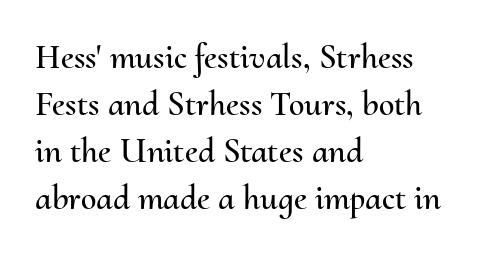
The image shows 35 px text type, upright; set left-aligned, normal line spacing (1.34x), normal letter spacing, not underlined; medium stroke contrast and a small x-height.
